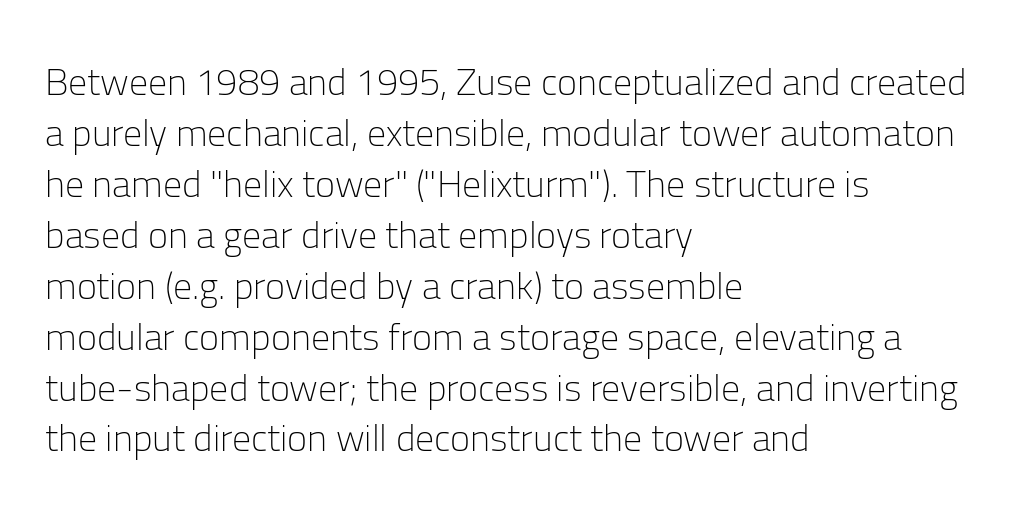
Q: Is the text bold? A: No.
Q: Is the text italic (slanted)? A: No, it is upright.
Q: Is the typeface a serif or a sans-serif typeface? A: Sans-serif.
Q: Is the text underlined? A: No.
Q: How is the paragraph aligned? A: Left-aligned.
Q: Is the spacing between letters normal or unusually wide? A: Normal.
Q: Is the spacing between lines tight, normal or loose? A: Normal.
Q: Width (condensed, normal, or wide)? A: Normal.
Q: Stroke contrast? A: Low.
Q: x-height? A: Medium.
Q: Monospaced? A: No.
